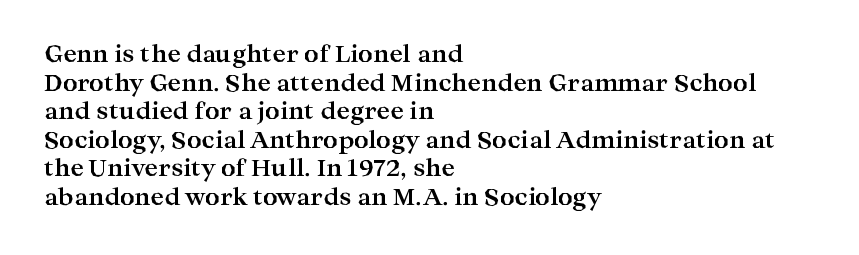
The image shows 23 px bold type, upright; set left-aligned, line spacing 1.24x, normal letter spacing, not underlined.
